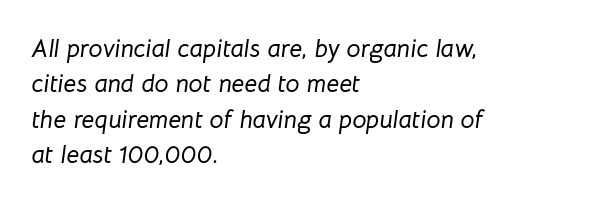
Q: Is the text italic (slanted)? A: Yes, it leans right by about 8 degrees.
Q: Is the text underlined? A: No.
Q: How is the paragraph aligned? A: Left-aligned.
Q: Is the spacing between letters normal or unusually wide? A: Normal.
Q: Is the spacing between lines tight, normal or loose? A: Normal.
